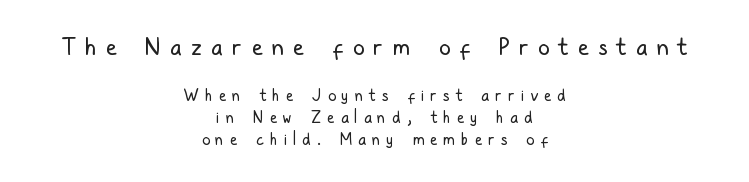
Q: Is the text bold? A: No.
Q: Is the text italic (slanted)? A: No, it is upright.
Q: Is the text underlined? A: No.
Q: How is the paragraph aligned? A: Centered.
Q: Is the spacing between letters normal or unusually wide? A: Unusually wide.
Q: Is the spacing between lines tight, normal or loose? A: Normal.
Q: Which block of text is set in a larger size, the first (top) or the second (bottom)? A: The first (top) one.
